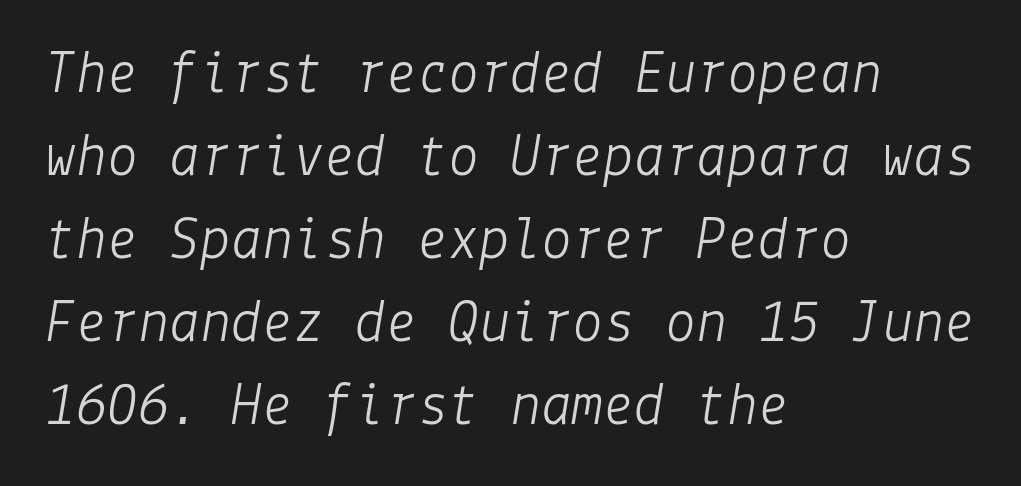
This rendering features lettering with no underline. Vertically, the passage feels balanced, rows spaced as you'd expect. A quiet, ordinary-to-light weight characterises the typeface. The passage shown has conventional tracking throughout. Each line starts at the same left margin while the right side varies. Italic: yes, the glyphs are oblique.
